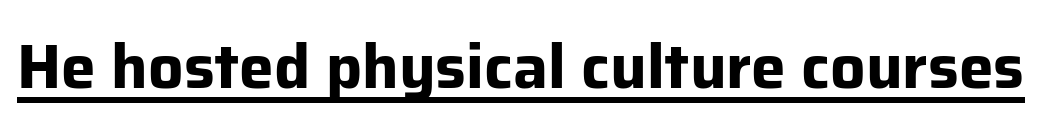
{"serif": "no", "italic": "no", "bold": "yes", "weight": "bold", "width": "normal", "stroke_contrast": "low", "x_height": "medium", "monospaced": "no", "underline": "yes", "letter_spacing": "normal", "letter_spacing_em": 0.0, "glyph_px": 62}
